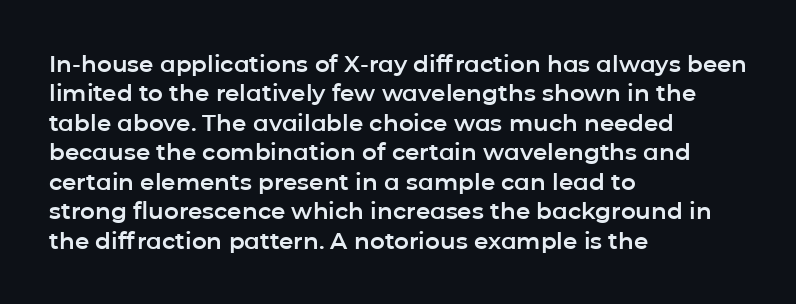
One-word summary of the alignment: left. Posture: vertical. The tracking reads as untouched default to a designer's eye. Each row of text sits above clean, open space. Does the leading feel generous? No, just average.
